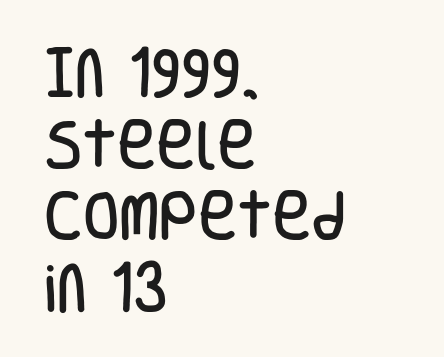
The image shows 53 px condensed sans-serif type, upright; set left-aligned, normal line spacing (1.35x), normal letter spacing, not underlined; low stroke contrast and a large x-height.
